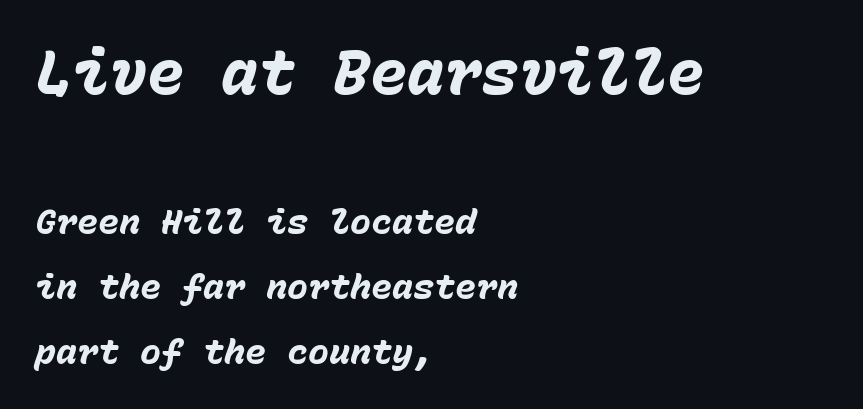
The image shows 62 px heavy type, italic (leaning right), monospaced; set left-aligned, line spacing 1.86x, normal letter spacing, not underlined; the first (top) block is 1.77x larger; low stroke contrast and a medium x-height.
